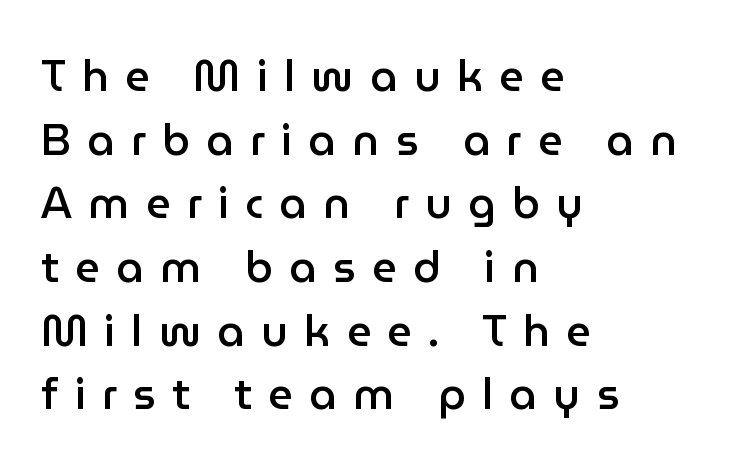
Q: Is the text bold? A: Semi-bold.
Q: Is the text italic (slanted)? A: No, it is upright.
Q: Is the typeface a serif or a sans-serif typeface? A: Sans-serif.
Q: Is the text underlined? A: No.
Q: How is the paragraph aligned? A: Left-aligned.
Q: Is the spacing between letters normal or unusually wide? A: Unusually wide.
Q: Is the spacing between lines tight, normal or loose? A: Normal.
Q: Width (condensed, normal, or wide)? A: Normal.
Q: Stroke contrast? A: Low.
Q: x-height? A: Medium.
Q: Monospaced? A: No.
